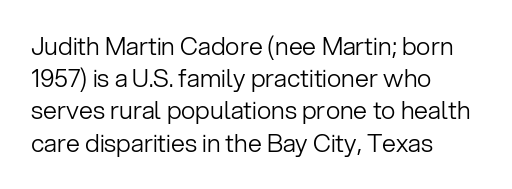
Q: Is the text bold? A: No.
Q: Is the text italic (slanted)? A: No, it is upright.
Q: Is the text underlined? A: No.
Q: How is the paragraph aligned? A: Left-aligned.
Q: Is the spacing between letters normal or unusually wide? A: Normal.
Q: Is the spacing between lines tight, normal or loose? A: Normal.
